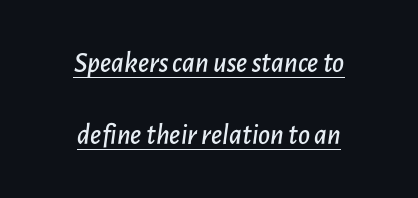
The image shows 29 px text type, italic (leaning right); set centered, loose line spacing (2.48x), normal letter spacing, underlined; low stroke contrast and a medium x-height.
